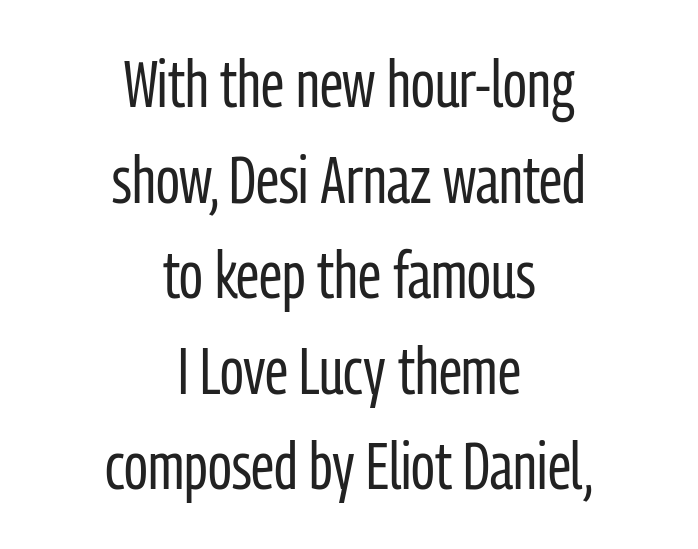
The weight tops out at a normal text grade. Each letter keeps its own natural width here, so spacing adapts to shape. This sample uses an upright cut, with every glyph sitting square on the baseline. Does the leading feel generous? No, just average. The text was rendered using a sans face with plain stroke endings. The zone under the glyphs is completely vacant.
